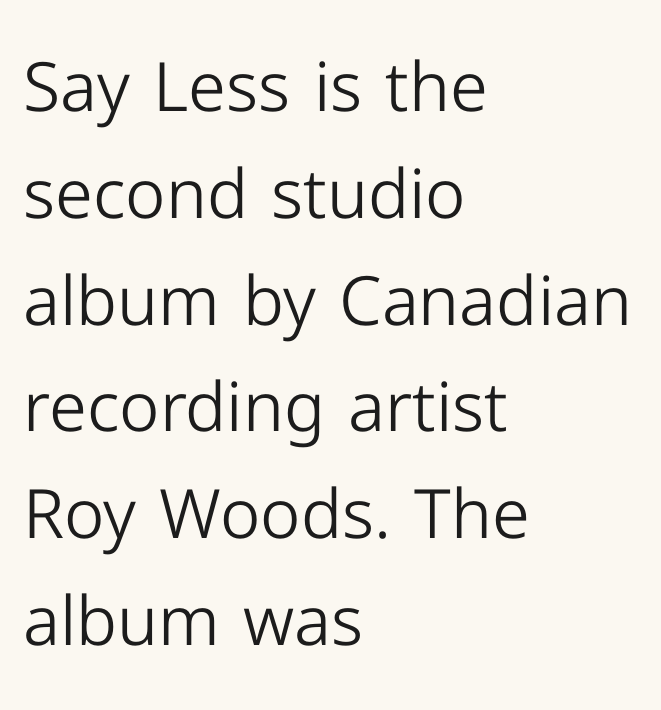
Q: Is the text bold? A: No.
Q: Is the text italic (slanted)? A: No, it is upright.
Q: Is the typeface a serif or a sans-serif typeface? A: Sans-serif.
Q: Is the text underlined? A: No.
Q: How is the paragraph aligned? A: Left-aligned.
Q: Is the spacing between letters normal or unusually wide? A: Normal.
Q: Is the spacing between lines tight, normal or loose? A: Normal.
Q: Width (condensed, normal, or wide)? A: Normal.
Q: Stroke contrast? A: Low.
Q: x-height? A: Medium.
Q: Monospaced? A: No.
